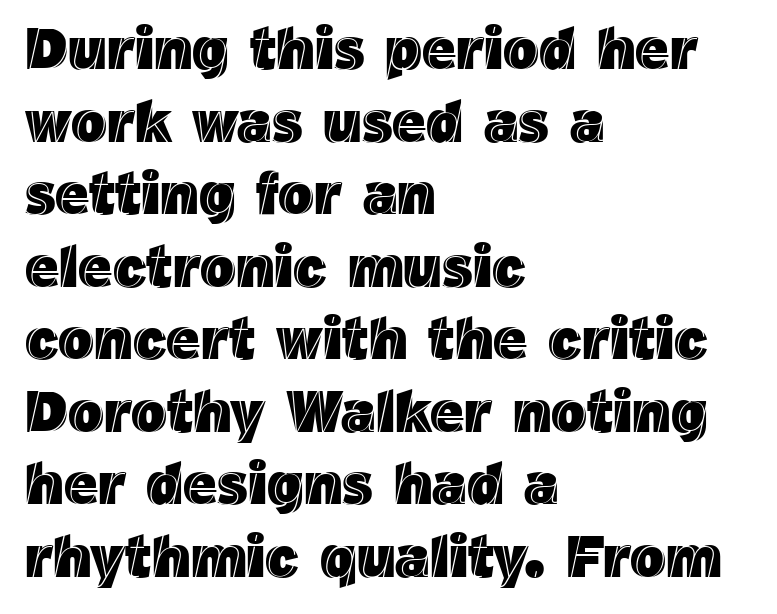
{"italic": "no", "width": "normal", "x_height": "medium", "monospaced": "no", "underline": "no", "align": "left", "line_spacing_ratio": 1.23, "letter_spacing": "normal", "letter_spacing_em": 0.0, "glyph_px": 59}
